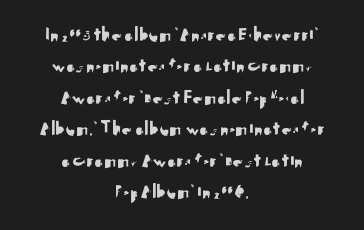
Just letters on the line, the space beneath them empty. The passage shown has conventional tracking throughout. Does the copy run flush right? No — it is centered line by line. If you measured baseline to baseline, you'd find a middling distance. In terms of posture, this sample is upright.
